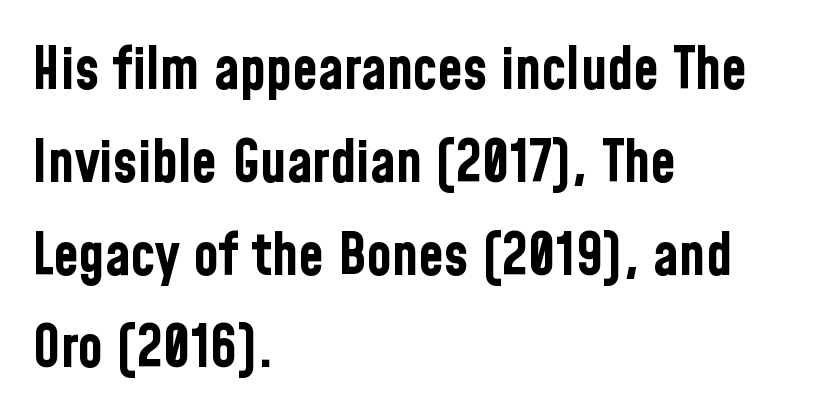
The image shows 58 px bold, condensed sans-serif type, upright; set left-aligned, normal line spacing (1.6x), normal letter spacing, not underlined; low stroke contrast and a medium x-height.
